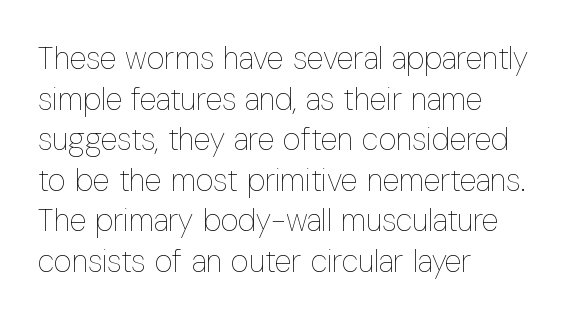
Proportional: the letters do not fall into vertical columns. The passage shown is not bold in any degree. Does extra space separate the letters? No, they use regular spacing. Short and long lines alike share a common starting point at left. Each row of text sits above clean, open space. The letters stand straight up with perfectly vertical stems.
